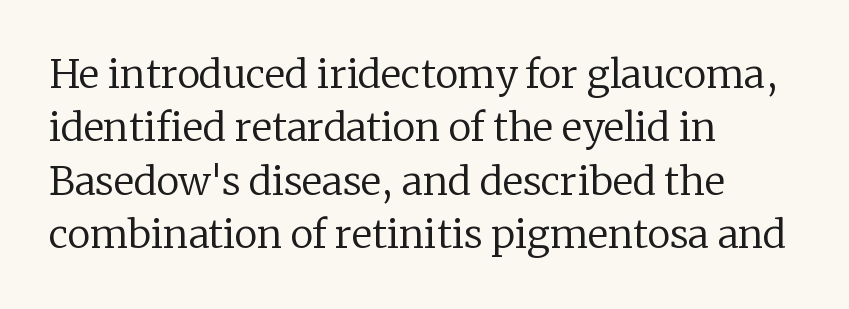
{"serif": "yes", "italic": "no", "bold": "no", "weight": "regular", "width": "normal", "stroke_contrast": "low", "x_height": "medium", "monospaced": "no", "underline": "no", "align": "left", "line_spacing": "normal", "line_spacing_ratio": 1.37, "letter_spacing": "normal", "letter_spacing_em": 0.0, "glyph_px": 39}
